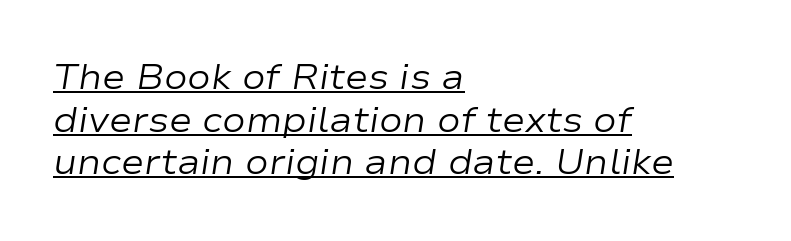
In terms of letterspacing, this is plain default setting. Bold? No — there's no thickening of the strokes. What decoration does the sample have? An underline. If you drew a line through each stem, it would be angled. These lines are rendered in a variable-pitch font. A classic flush-left, rag-right setting is used for this passage.
